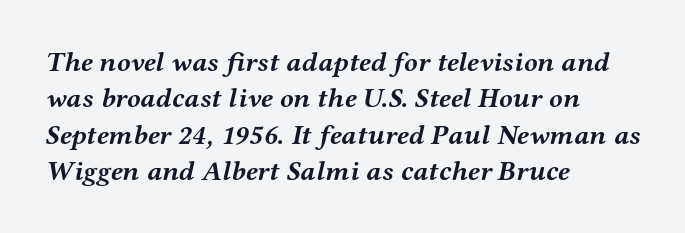
Q: Is the text bold? A: Yes.
Q: Is the text italic (slanted)? A: Yes, it leans right by about 12 degrees.
Q: Is the typeface a serif or a sans-serif typeface? A: Serif.
Q: Is the text underlined? A: No.
Q: How is the paragraph aligned? A: Left-aligned.
Q: Is the spacing between letters normal or unusually wide? A: Normal.
Q: Is the spacing between lines tight, normal or loose? A: Normal.
Q: Width (condensed, normal, or wide)? A: Wide.
Q: Stroke contrast? A: Medium.
Q: x-height? A: Medium.
Q: Monospaced? A: No.
